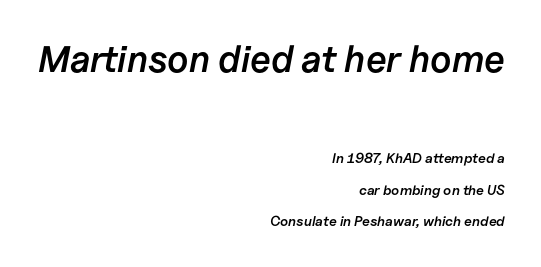
The image shows 37 px semibold type, italic (leaning right); set right-aligned, loose line spacing (2.26x), normal letter spacing, not underlined; the first (top) block is 2.64x larger; low stroke contrast and a medium x-height.
